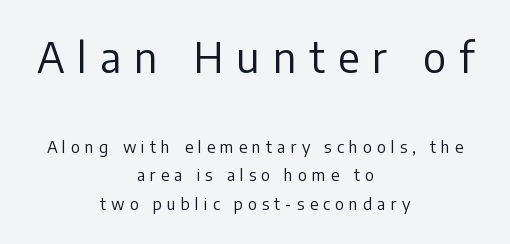
Stem width sits at or under what a default text font uses. Display-style spreading of the glyphs; the letterfit is very open. Each row of text sits above clean, open space. Character widths vary here, with narrow letters taking less room than wide ones. Is the lower block the larger one? No — the upper block carries the bigger type. Rendered with straight, roman letterforms.
